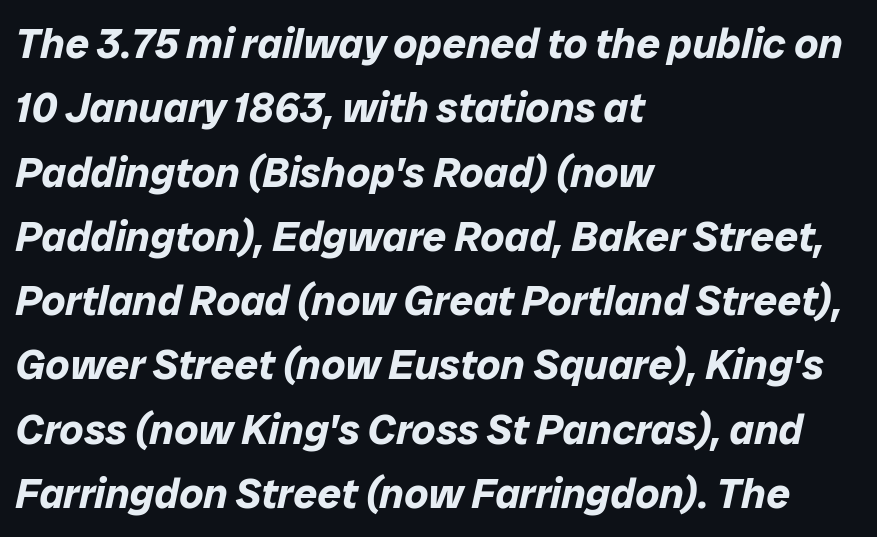
The image shows 42 px bold type, italic (leaning right); set left-aligned, normal line spacing (1.53x), normal letter spacing, not underlined; low stroke contrast and a medium x-height.
